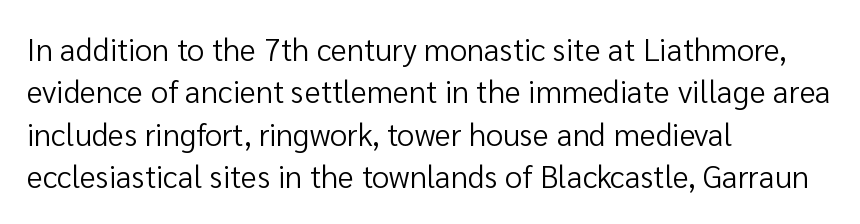
Q: Is the text bold? A: No.
Q: Is the text italic (slanted)? A: No, it is upright.
Q: Is the typeface a serif or a sans-serif typeface? A: Sans-serif.
Q: Is the text underlined? A: No.
Q: How is the paragraph aligned? A: Left-aligned.
Q: Is the spacing between letters normal or unusually wide? A: Normal.
Q: Is the spacing between lines tight, normal or loose? A: Normal.
Q: Width (condensed, normal, or wide)? A: Normal.
Q: Stroke contrast? A: Low.
Q: x-height? A: Medium.
Q: Monospaced? A: No.
